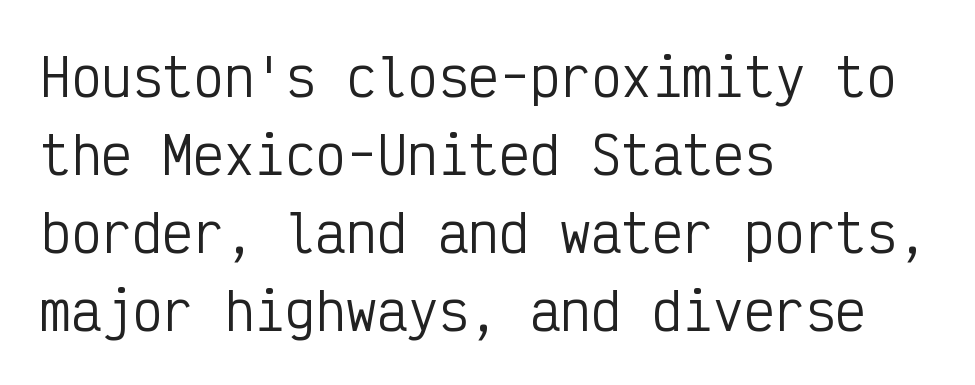
Q: Is the text bold? A: No.
Q: Is the text italic (slanted)? A: No, it is upright.
Q: Is the typeface a serif or a sans-serif typeface? A: Sans-serif.
Q: Is the text underlined? A: No.
Q: How is the paragraph aligned? A: Left-aligned.
Q: Is the spacing between letters normal or unusually wide? A: Normal.
Q: Is the spacing between lines tight, normal or loose? A: Normal.
Q: Width (condensed, normal, or wide)? A: Condensed.
Q: Stroke contrast? A: Low.
Q: x-height? A: Medium.
Q: Monospaced? A: Yes.
